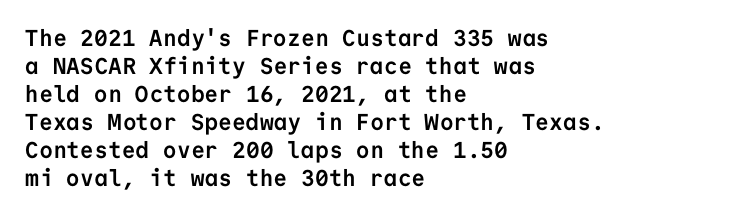
Q: Is the text bold? A: Yes.
Q: Is the text italic (slanted)? A: No, it is upright.
Q: Is the text underlined? A: No.
Q: How is the paragraph aligned? A: Left-aligned.
Q: Is the spacing between letters normal or unusually wide? A: Normal.
